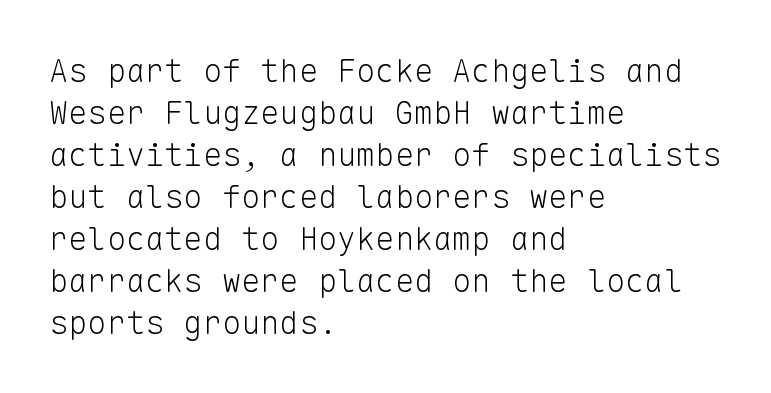
{"serif": "no", "italic": "no", "bold": "no", "weight": "light", "width": "normal", "stroke_contrast": "low", "x_height": "medium", "monospaced": "yes", "underline": "no", "align": "left", "line_spacing": "normal", "line_spacing_ratio": 1.31, "letter_spacing": "normal", "letter_spacing_em": 0.0, "glyph_px": 32}
